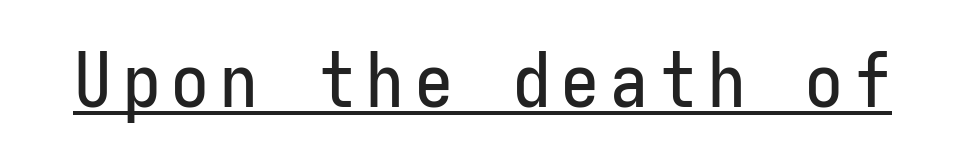
Q: Is the text italic (slanted)? A: No, it is upright.
Q: Is the typeface a serif or a sans-serif typeface? A: Sans-serif.
Q: Is the text underlined? A: Yes.
Q: Width (condensed, normal, or wide)? A: Condensed.
Q: Stroke contrast? A: Low.
Q: x-height? A: Medium.
Q: Monospaced? A: Yes.
